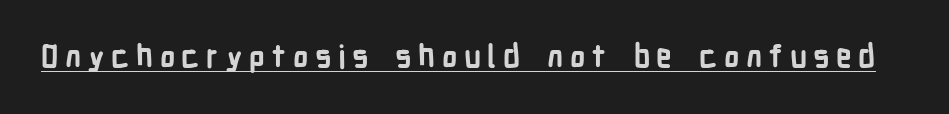
Q: Is the text bold? A: Yes.
Q: Is the text italic (slanted)? A: No, it is upright.
Q: Is the typeface a serif or a sans-serif typeface? A: Sans-serif.
Q: Is the text underlined? A: Yes.
Q: Is the spacing between letters normal or unusually wide? A: Unusually wide.
Q: Width (condensed, normal, or wide)? A: Condensed.
Q: Stroke contrast? A: Low.
Q: x-height? A: Medium.
Q: Monospaced? A: No.
